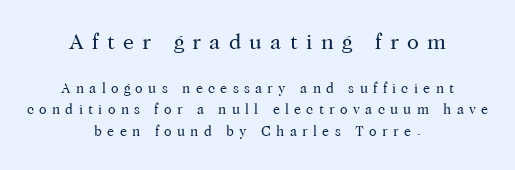
Q: Is the text bold? A: No.
Q: Is the text italic (slanted)? A: No, it is upright.
Q: Is the text underlined? A: No.
Q: How is the paragraph aligned? A: Centered.
Q: Is the spacing between letters normal or unusually wide? A: Unusually wide.
Q: Is the spacing between lines tight, normal or loose? A: Normal.
Q: Which block of text is set in a larger size, the first (top) or the second (bottom)? A: The first (top) one.
